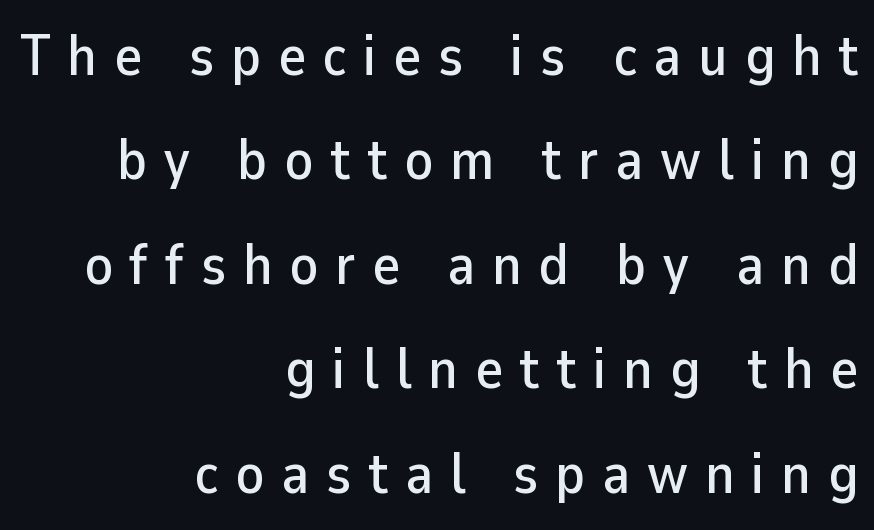
The image shows 58 px sans-serif type, upright; set right-aligned, line spacing 1.8x, unusually wide letter spacing (+0.29 em), not underlined; low stroke contrast and a medium x-height.
